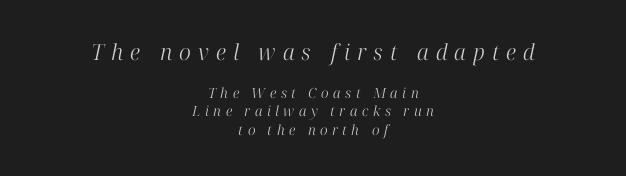
The image shows 22 px text type, italic (leaning right); set centered, normal line spacing (1.32x), unusually wide letter spacing (+0.32 em), not underlined; the first (top) block is 1.57x larger.
